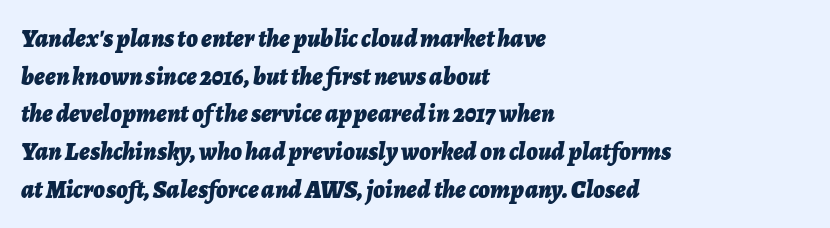
Is the block centered? No — it sits flush against the left margin. Leading matches the norm, producing a regular column. Emphasis-style slanted type is in use. Inter-character spacing is left at the font's built-in metrics.
